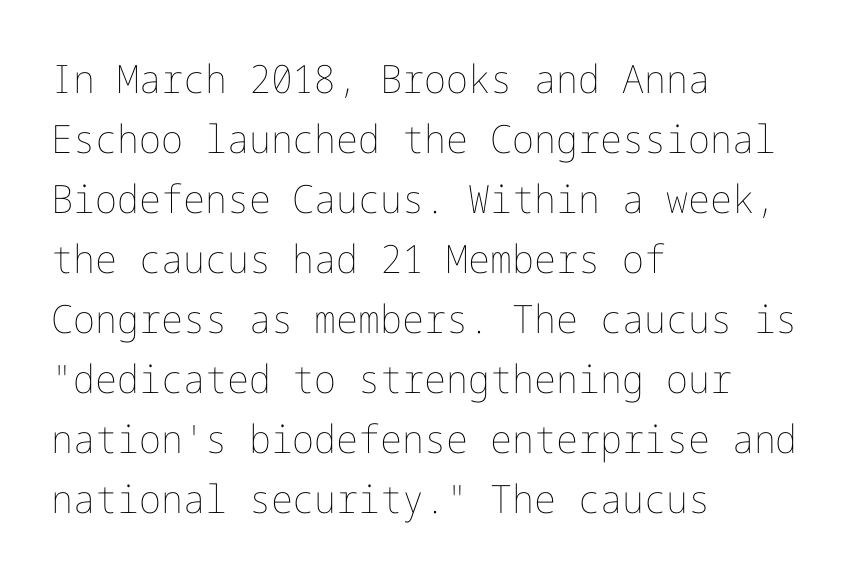
{"italic": "no", "bold": "no", "weight": "thin", "width": "normal", "stroke_contrast": "low", "x_height": "medium", "underline": "no", "align": "left", "line_spacing": "normal", "line_spacing_ratio": 1.54, "letter_spacing": "normal", "letter_spacing_em": 0.0, "glyph_px": 39}
